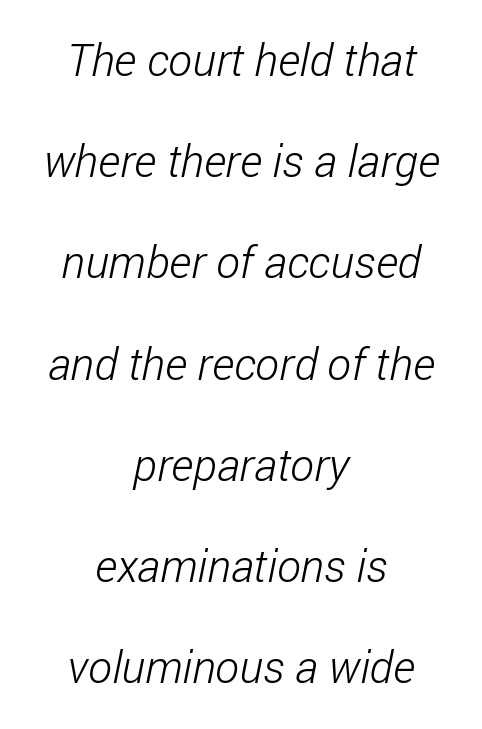
Plain, unruled lines of type. What's the leading like? Stretched, with rows far apart. Stroke mass is kept to a normal reading level or below. Each letter keeps its own natural width here, so spacing adapts to shape. Compared with typical body copy, the letter spacing here is the same. Compared with a flush-left layout, this one balances lines on the center instead.
